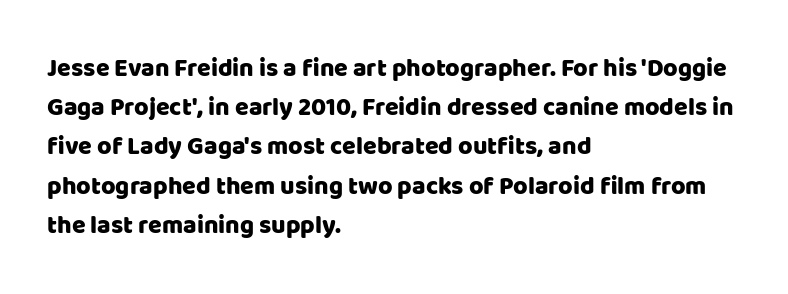
The foot of each line stays bare and open. Upright lettering throughout. Characters follow at the spacing the type designer built in. Line spacing here is normal.
